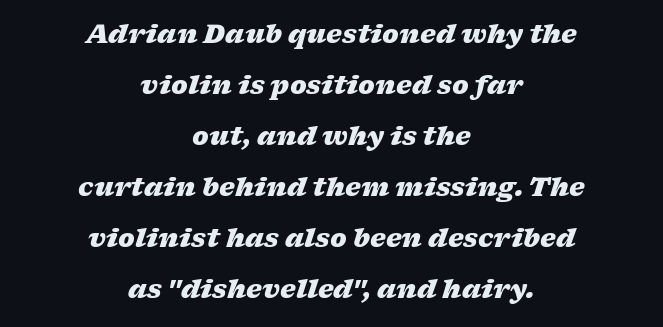
{"italic": "yes", "lean": "right", "slant_degrees": 17, "bold": "yes", "underline": "no", "align": "center", "line_spacing": "loose", "line_spacing_ratio": 2.04, "letter_spacing": "normal", "letter_spacing_em": 0.0, "glyph_px": 25}
